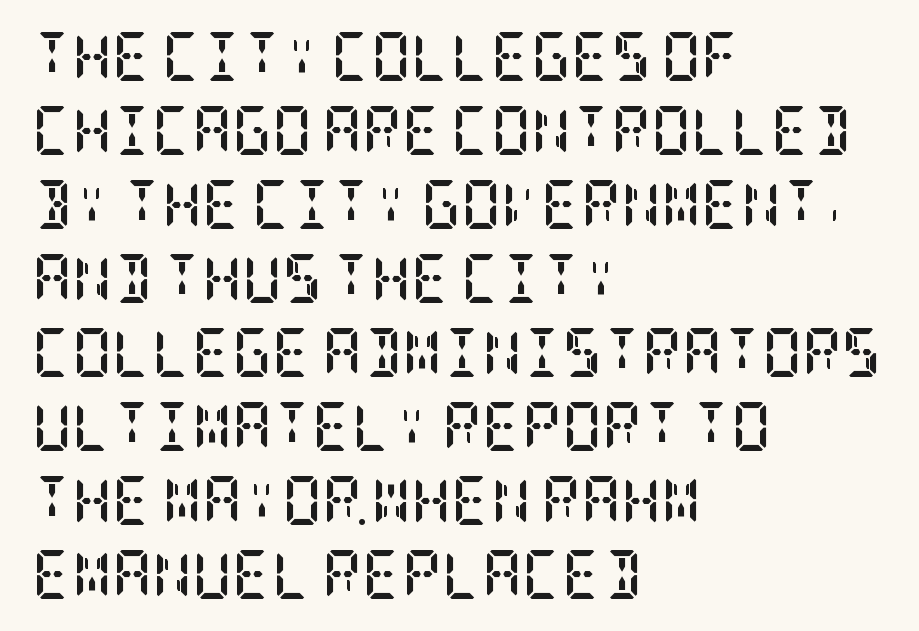
One-word summary of the alignment: left. Look at the bottom of the vertical strokes: they flare into serifs here. Type without underlining. Students, note that the glyphs here touch the page at normal intervals.
